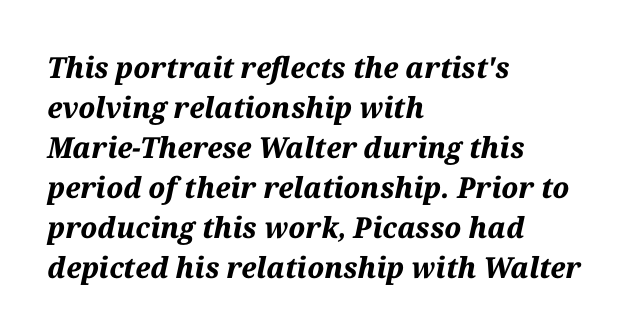
Q: Is the text bold? A: Yes.
Q: Is the text italic (slanted)? A: Yes, it leans right by about 12 degrees.
Q: Is the text underlined? A: No.
Q: How is the paragraph aligned? A: Left-aligned.
Q: Is the spacing between letters normal or unusually wide? A: Normal.
Q: Is the spacing between lines tight, normal or loose? A: Normal.
Q: Width (condensed, normal, or wide)? A: Normal.
Q: Stroke contrast? A: Medium.
Q: x-height? A: Medium.
Q: Monospaced? A: No.
